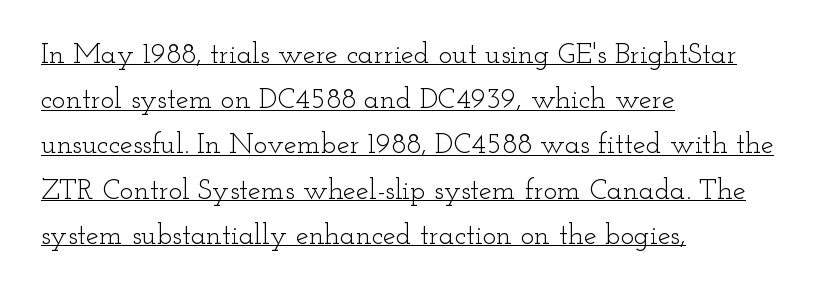
The image shows 29 px light, wide serif type, upright; set left-aligned, normal line spacing (1.56x), normal letter spacing, underlined; low stroke contrast and a small x-height.
